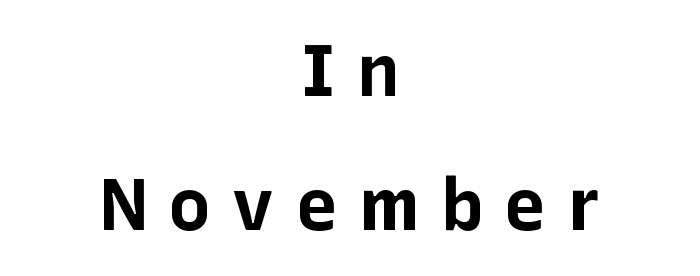
Q: Is the text bold? A: Yes.
Q: Is the text italic (slanted)? A: No, it is upright.
Q: Is the typeface a serif or a sans-serif typeface? A: Sans-serif.
Q: Is the text underlined? A: No.
Q: How is the paragraph aligned? A: Centered.
Q: Is the spacing between letters normal or unusually wide? A: Unusually wide.
Q: Width (condensed, normal, or wide)? A: Normal.
Q: Stroke contrast? A: Low.
Q: x-height? A: Medium.
Q: Monospaced? A: No.
